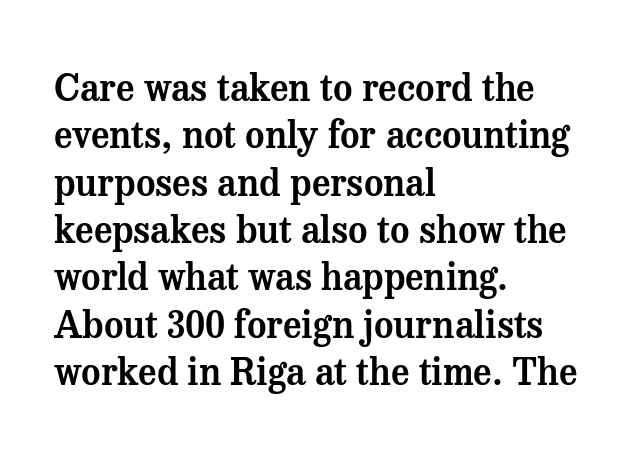
The image shows 37 px serif type, upright; set left-aligned, normal line spacing (1.28x), normal letter spacing, not underlined; medium stroke contrast and a medium x-height.
